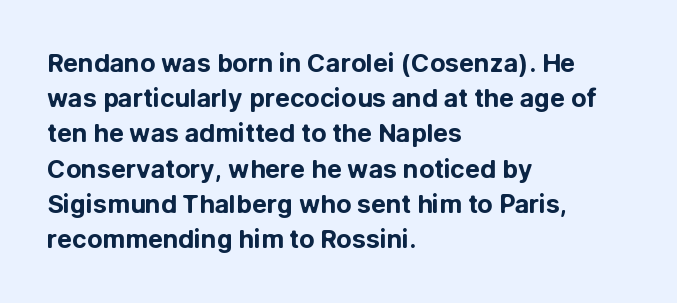
Q: Is the text bold? A: Yes.
Q: Is the text italic (slanted)? A: No, it is upright.
Q: Is the text underlined? A: No.
Q: How is the paragraph aligned? A: Left-aligned.
Q: Is the spacing between letters normal or unusually wide? A: Normal.
Q: Is the spacing between lines tight, normal or loose? A: Normal.
